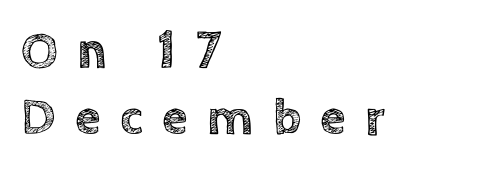
{"italic": "no", "width": "normal", "x_height": "large", "monospaced": "no", "underline": "no", "align": "left", "line_spacing": "normal", "line_spacing_ratio": 1.27, "letter_spacing": "wide", "letter_spacing_em": 0.37, "glyph_px": 52}
